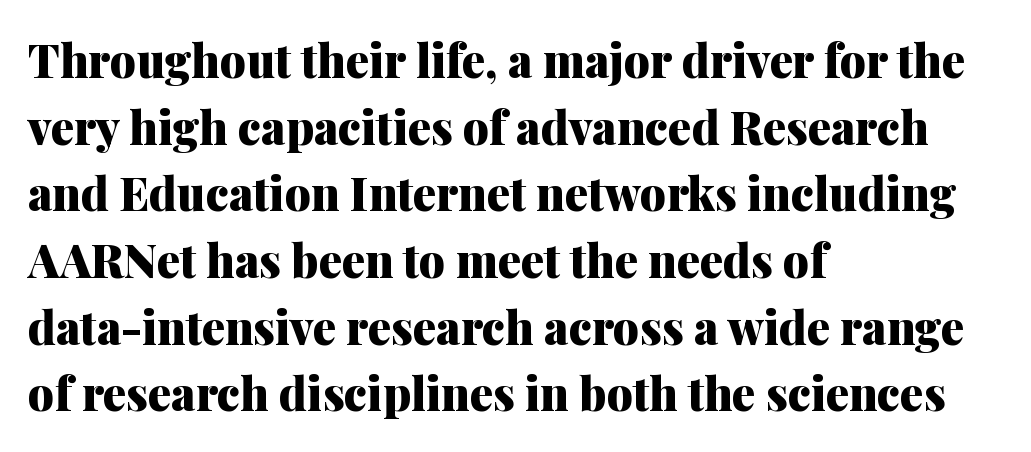
The image shows 46 px heavy serif type, upright; set left-aligned, normal line spacing (1.45x), normal letter spacing, not underlined; medium stroke contrast and a medium x-height.
